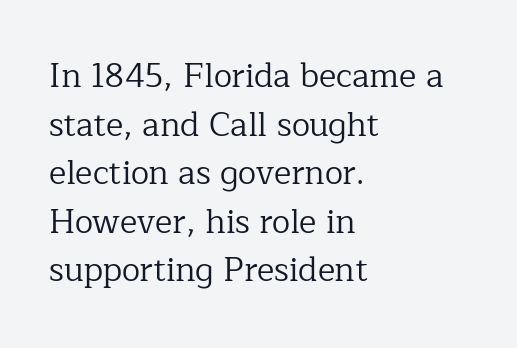
The image shows 33 px regular-weight serif type, upright; set left-aligned, normal line spacing (1.47x), normal letter spacing, not underlined; low stroke contrast and a medium x-height.
